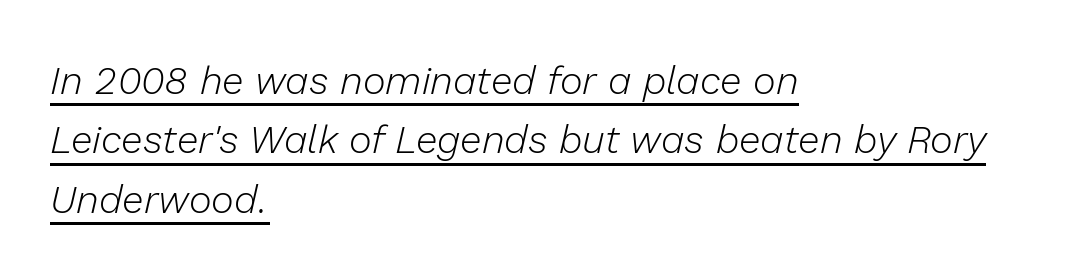
{"italic": "yes", "lean": "right", "slant_degrees": 13, "bold": "no", "weight": "light", "width": "normal", "stroke_contrast": "low", "x_height": "medium", "monospaced": "no", "underline": "yes", "align": "left", "line_spacing": "normal", "line_spacing_ratio": 1.52, "letter_spacing": "normal", "letter_spacing_em": 0.0, "glyph_px": 39}
